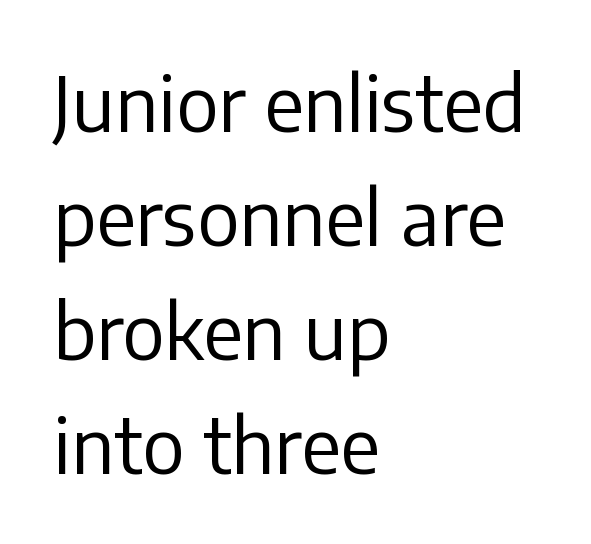
Notice how descenders clear the ascenders below comfortably — that's standard leading. The rag falls on the right side of this text block. The strokes are not fattened; the text isn't bold. The letters advance in unequal steps, a hallmark of proportional type.
